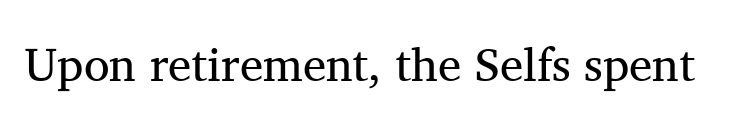
Spacing verdict: proportional, widths tailored to each character. The specimen omits any rule beneath the text block's lines. The font is comparable to plain body text, perhaps lighter. Tracking value appears to be zero — textbook default spacing. Each letter's strokes conclude with small projecting serifs. No italicization has been applied; the sample stays upright.
